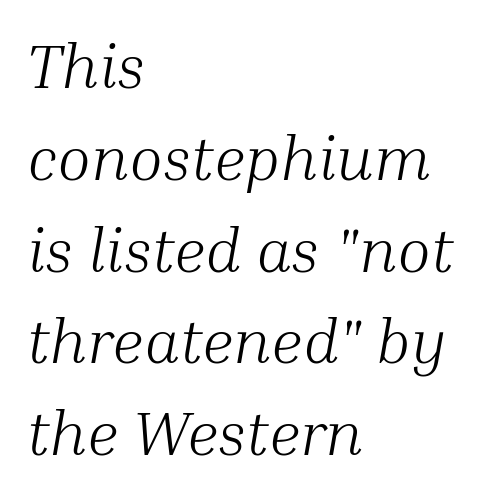
Q: Is the text bold? A: No.
Q: Is the text italic (slanted)? A: Yes, it leans right by about 10 degrees.
Q: Is the typeface a serif or a sans-serif typeface? A: Serif.
Q: Is the text underlined? A: No.
Q: How is the paragraph aligned? A: Left-aligned.
Q: Is the spacing between letters normal or unusually wide? A: Normal.
Q: Is the spacing between lines tight, normal or loose? A: Normal.
Q: Width (condensed, normal, or wide)? A: Normal.
Q: Stroke contrast? A: Medium.
Q: x-height? A: Medium.
Q: Monospaced? A: No.
